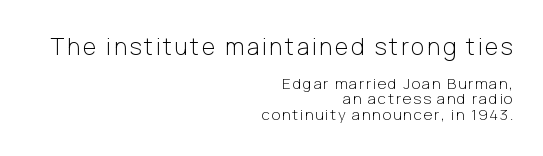
Q: Is the text bold? A: No.
Q: Is the text italic (slanted)? A: No, it is upright.
Q: Is the text underlined? A: No.
Q: How is the paragraph aligned? A: Right-aligned.
Q: Is the spacing between lines tight, normal or loose? A: Tight.
Q: Which block of text is set in a larger size, the first (top) or the second (bottom)? A: The first (top) one.
